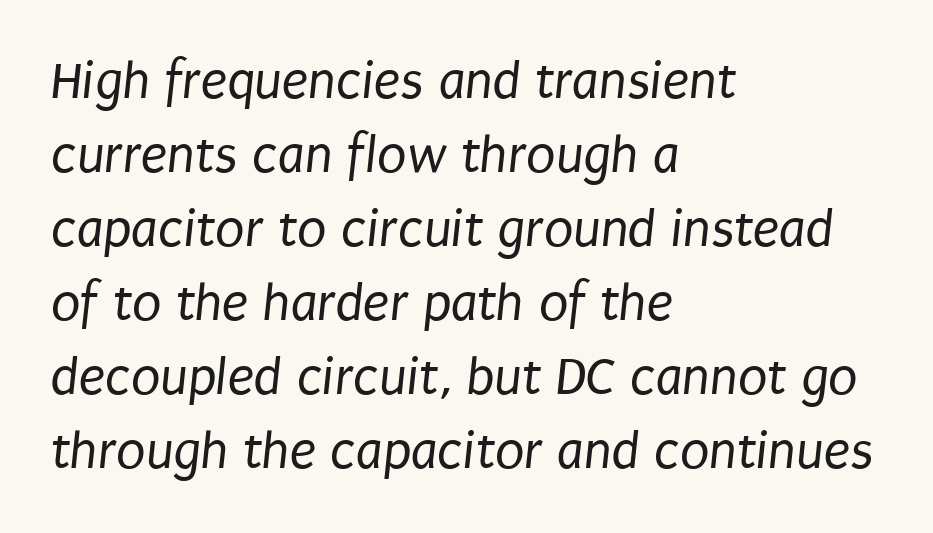
The image shows 54 px regular-weight, condensed sans-serif type; set left-aligned, normal line spacing (1.37x), normal letter spacing, not underlined; low stroke contrast and a large x-height.
